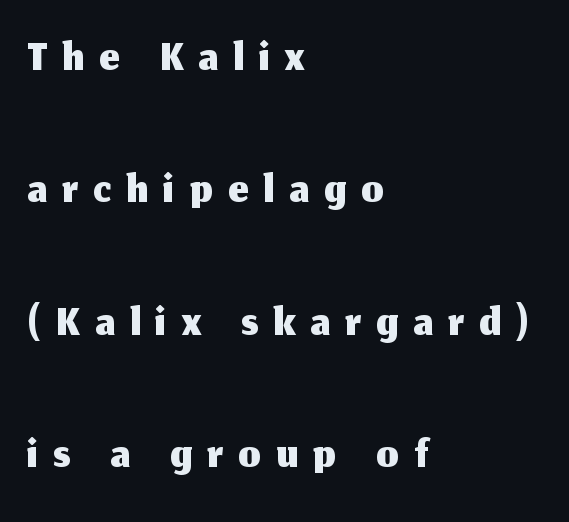
{"serif": "no", "italic": "no", "width": "normal", "stroke_contrast": "medium", "x_height": "medium", "monospaced": "no", "underline": "no", "align": "left", "line_spacing_ratio": 1.89, "letter_spacing": "wide", "letter_spacing_em": 0.22, "glyph_px": 70}
